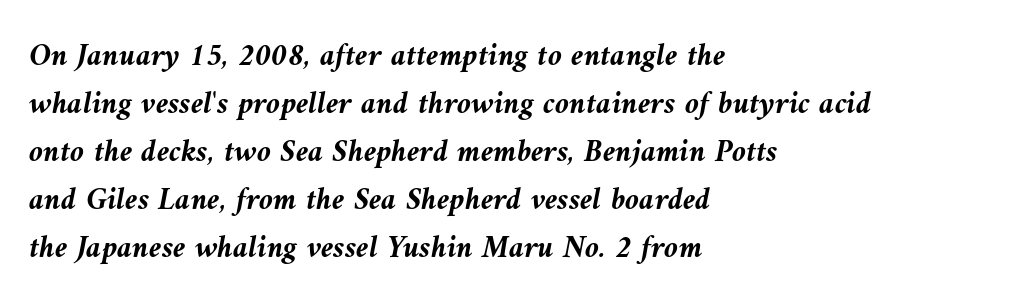
The space beneath each line is pristine and unruled. The text block is weighted toward the left margin, trailing off unevenly rightward. Look at the tracking — it's just the regular setting, nothing added. The letters advance in unequal steps, a hallmark of proportional type. Is the type slanted? Yes — the strokes lean at a clear angle.
